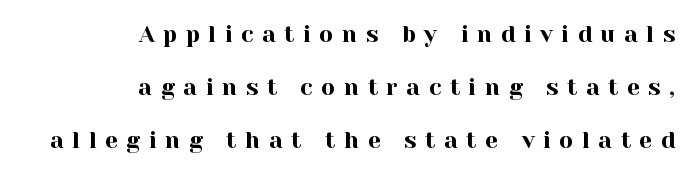
Q: Is the text italic (slanted)? A: No, it is upright.
Q: Is the text underlined? A: No.
Q: How is the paragraph aligned? A: Right-aligned.
Q: Is the spacing between letters normal or unusually wide? A: Unusually wide.
Q: Is the spacing between lines tight, normal or loose? A: Loose.
